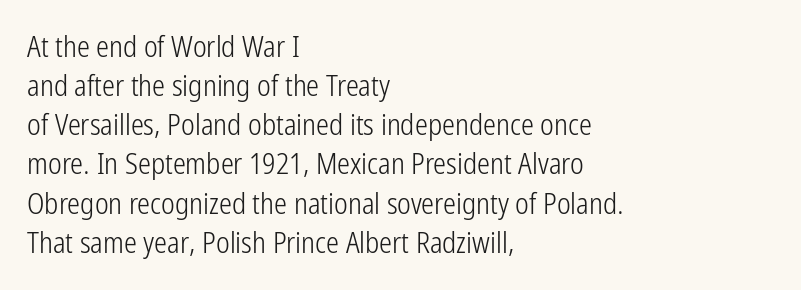
The image shows 29 px light, condensed sans-serif type, upright; set left-aligned, normal line spacing (1.35x), normal letter spacing, not underlined; low stroke contrast and a medium x-height.
